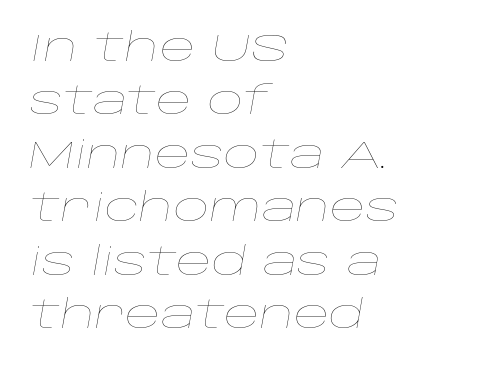
Q: Is the text bold? A: No.
Q: Is the text italic (slanted)? A: Yes, it leans right by about 10 degrees.
Q: Is the text underlined? A: No.
Q: How is the paragraph aligned? A: Left-aligned.
Q: Is the spacing between letters normal or unusually wide? A: Normal.
Q: Is the spacing between lines tight, normal or loose? A: Normal.
Q: Width (condensed, normal, or wide)? A: Wide.
Q: Stroke contrast? A: Low.
Q: x-height? A: Large.
Q: Monospaced? A: No.
